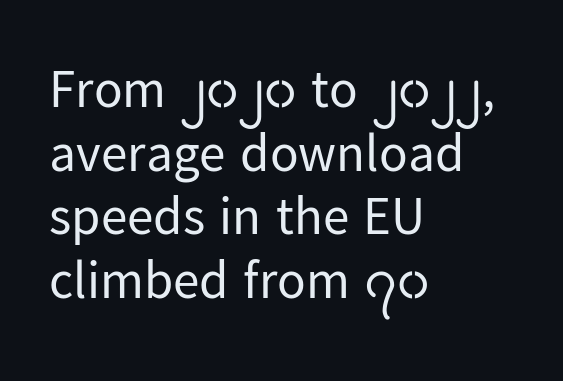
Short and long lines alike share a common starting point at left. The strokes carry an ordinary text weight at most. This rendering features lettering with no underline. These lines were composed using upright roman letters. Short note: letters normally spaced.
